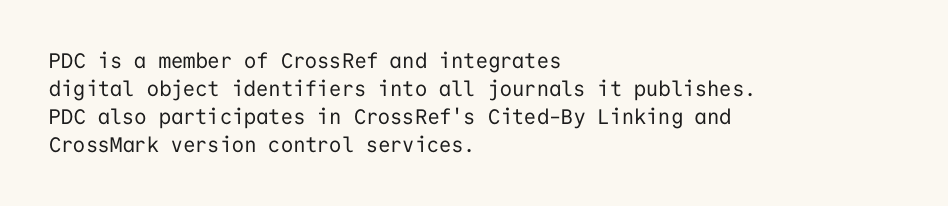
The paragraph has a hard left edge and a soft right edge. Rows of type keep a routine distance in the vertical direction. The letters sit at their default tracking, neither squeezed nor spread. Posture: vertical.
